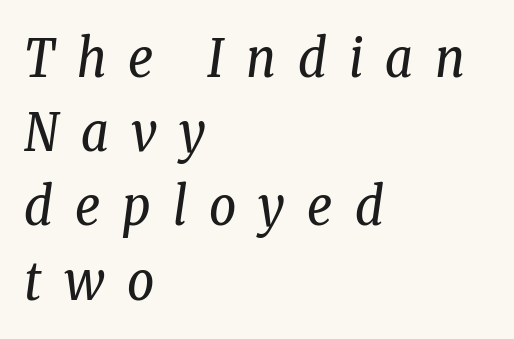
Q: Is the text bold? A: No.
Q: Is the text italic (slanted)? A: Yes, it leans right by about 8 degrees.
Q: Is the typeface a serif or a sans-serif typeface? A: Serif.
Q: Is the text underlined? A: No.
Q: How is the paragraph aligned? A: Left-aligned.
Q: Is the spacing between letters normal or unusually wide? A: Unusually wide.
Q: Is the spacing between lines tight, normal or loose? A: Normal.
Q: Width (condensed, normal, or wide)? A: Condensed.
Q: Stroke contrast? A: Low.
Q: x-height? A: Medium.
Q: Monospaced? A: No.
